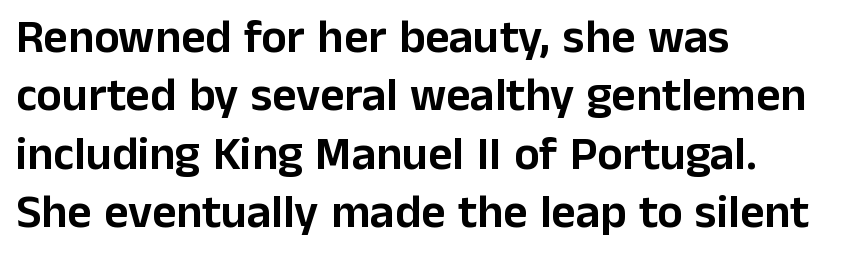
{"serif": "no", "italic": "no", "width": "normal", "stroke_contrast": "low", "x_height": "medium", "monospaced": "no", "underline": "no", "align": "left", "line_spacing_ratio": 1.24, "letter_spacing": "normal", "letter_spacing_em": 0.0, "glyph_px": 47}
